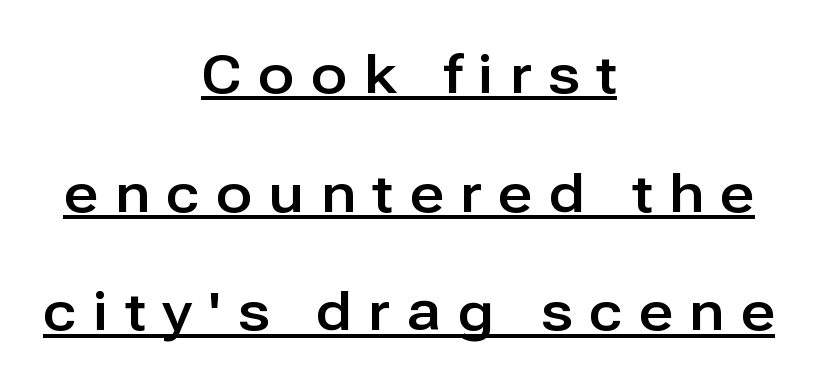
Is this a fixed-width face? No — the glyphs have proportional, varying widths. The rendered words wear a rule along their underside. Posture: vertical. Vertically, the passage feels expansive, rows floating well apart. Teacher's note: observe the equal gaps on both sides — that is centered alignment. How are the letters spaced? Widely, with obvious added tracking.
